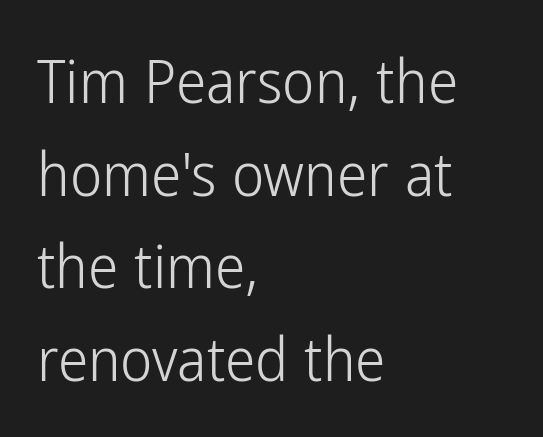
Q: Is the text bold? A: No.
Q: Is the text italic (slanted)? A: No, it is upright.
Q: Is the typeface a serif or a sans-serif typeface? A: Sans-serif.
Q: Is the text underlined? A: No.
Q: How is the paragraph aligned? A: Left-aligned.
Q: Is the spacing between letters normal or unusually wide? A: Normal.
Q: Is the spacing between lines tight, normal or loose? A: Normal.
Q: Width (condensed, normal, or wide)? A: Condensed.
Q: Stroke contrast? A: Low.
Q: x-height? A: Medium.
Q: Monospaced? A: No.
